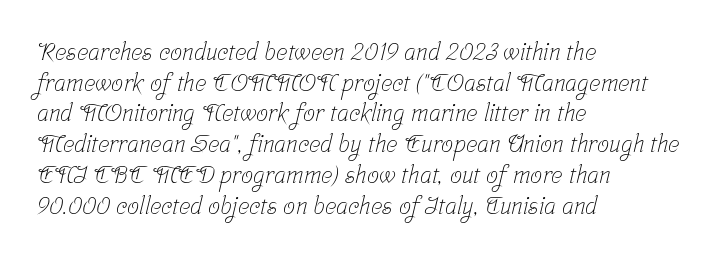
The image shows 24 px text type; set left-aligned, normal line spacing (1.28x), normal letter spacing, not underlined.
